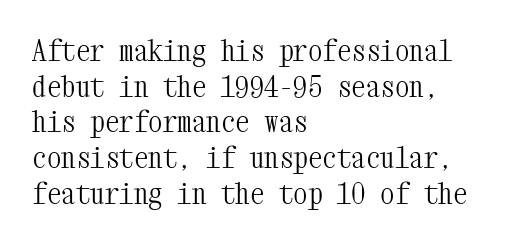
Teacher's note: observe the even left margin — that is flush-left alignment. Plain, unruled lines of type. I'd call this a serif setting — the letters wear small feet. The tracking reads as untouched default to a designer's eye. The letters march in equal steps, a hallmark of fixed-pitch type.
